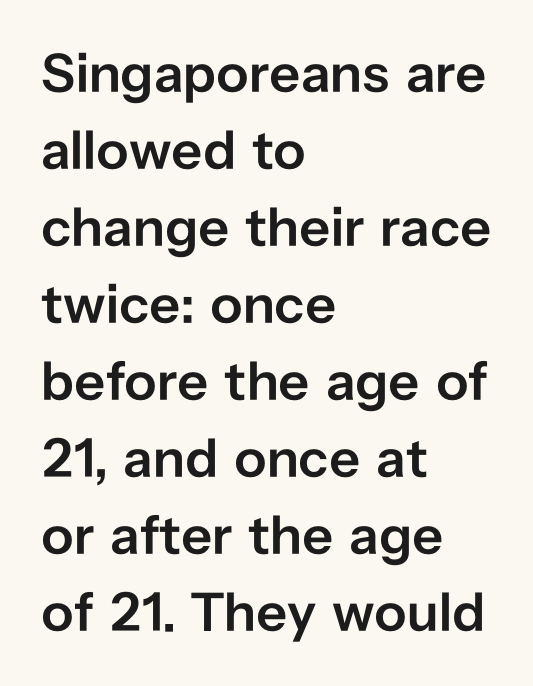
{"serif": "no", "italic": "no", "bold": "semi", "weight": "semibold", "width": "normal", "stroke_contrast": "low", "x_height": "medium", "monospaced": "no", "underline": "no", "align": "left", "line_spacing": "normal", "line_spacing_ratio": 1.4, "letter_spacing": "normal", "letter_spacing_em": 0.0, "glyph_px": 55}
